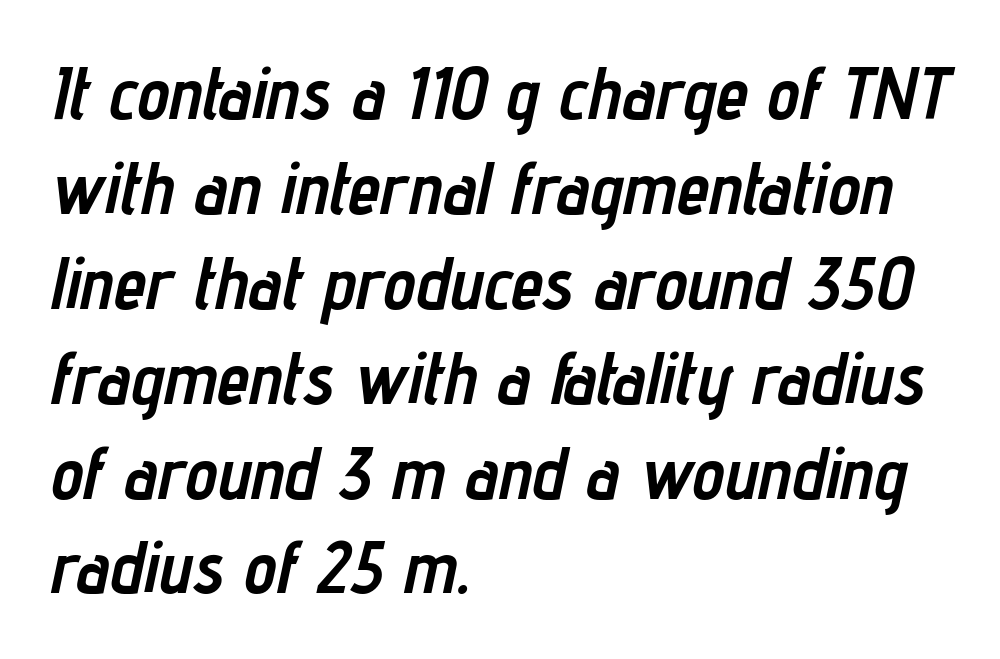
{"italic": "yes", "lean": "right", "slant_degrees": 12, "bold": "yes", "weight": "semibold", "width": "condensed", "stroke_contrast": "low", "x_height": "medium", "monospaced": "no", "underline": "no", "align": "left", "line_spacing": "normal", "line_spacing_ratio": 1.3, "letter_spacing": "normal", "letter_spacing_em": 0.0, "glyph_px": 73}
